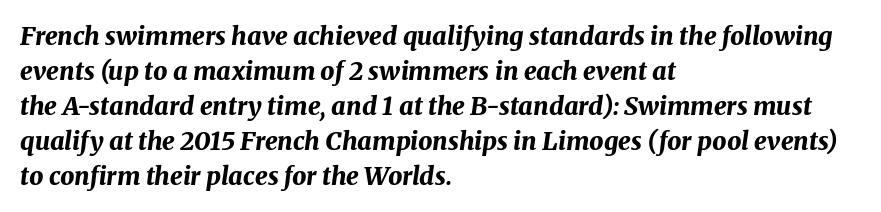
{"italic": "yes", "lean": "right", "slant_degrees": 8, "bold": "yes", "underline": "no", "align": "left", "line_spacing": "normal", "line_spacing_ratio": 1.4, "letter_spacing": "normal", "letter_spacing_em": 0.0, "glyph_px": 25}
